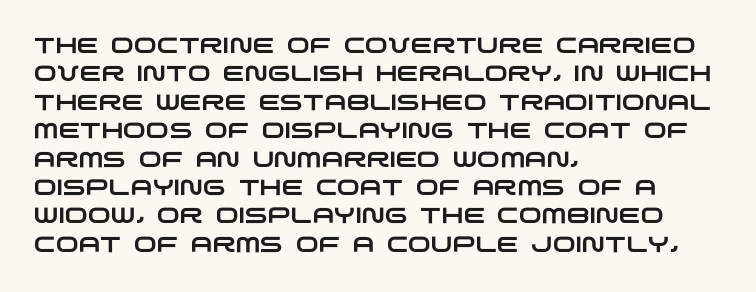
Q: Is the text underlined? A: No.
Q: How is the paragraph aligned? A: Left-aligned.
Q: Is the spacing between letters normal or unusually wide? A: Normal.
Q: Is the spacing between lines tight, normal or loose? A: Normal.
